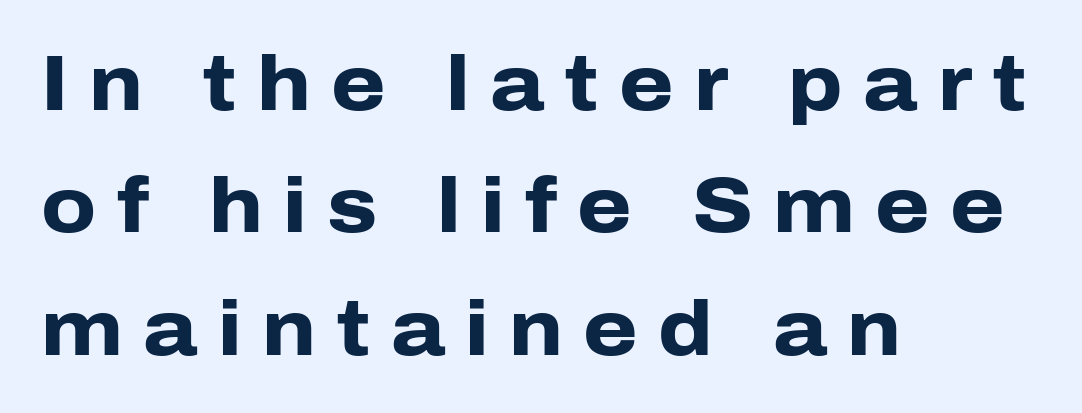
Q: Is the text bold? A: Yes.
Q: Is the text italic (slanted)? A: No, it is upright.
Q: Is the typeface a serif or a sans-serif typeface? A: Sans-serif.
Q: Is the text underlined? A: No.
Q: How is the paragraph aligned? A: Left-aligned.
Q: Is the spacing between letters normal or unusually wide? A: Unusually wide.
Q: Is the spacing between lines tight, normal or loose? A: Normal.
Q: Width (condensed, normal, or wide)? A: Normal.
Q: Stroke contrast? A: Low.
Q: x-height? A: Medium.
Q: Monospaced? A: No.
